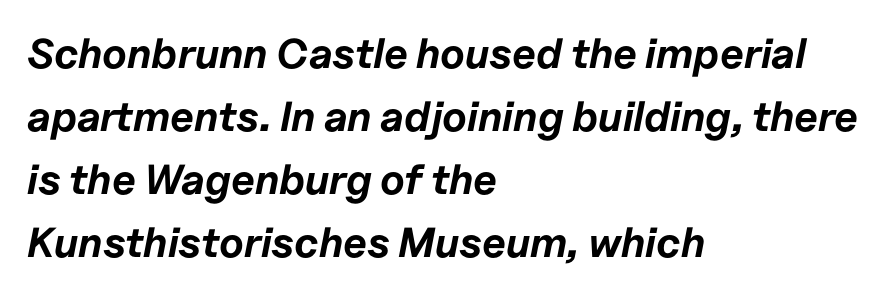
{"italic": "yes", "lean": "right", "slant_degrees": 11, "bold": "yes", "weight": "bold", "width": "normal", "stroke_contrast": "low", "x_height": "medium", "monospaced": "no", "underline": "no", "align": "left", "line_spacing": "normal", "line_spacing_ratio": 1.5, "letter_spacing": "normal", "letter_spacing_em": 0.0, "glyph_px": 42}
